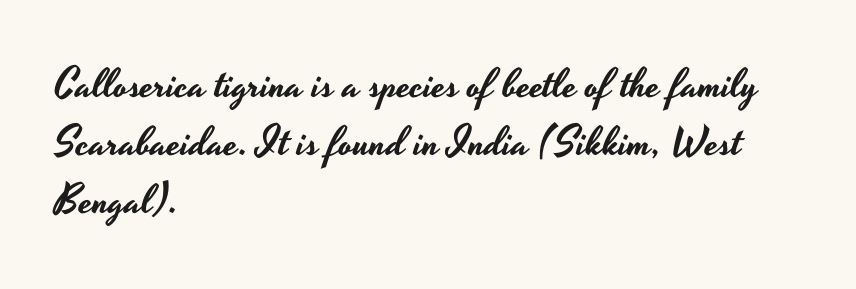
The rendering uses natural spacing where letterforms have individual widths. The type is set solid horizontally, with unmodified tracking. This sample is left-justified, so line endings fall wherever the words run out. The baseline area is clear. The rendering shows plain stroke endings on the letterforms — a sans-serif design.
